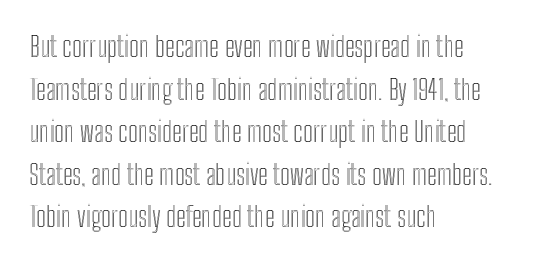
Students, note that the glyphs here touch the page at normal intervals. Designer's note — italics off, roman on. Is there much room between lines? A standard amount, neither cramped nor airy. The strip under each line holds only bare page. Note the varied advance widths — an 'i' is clearly narrower than an 'm'. Left-aligned paragraph, ragged on the right.
